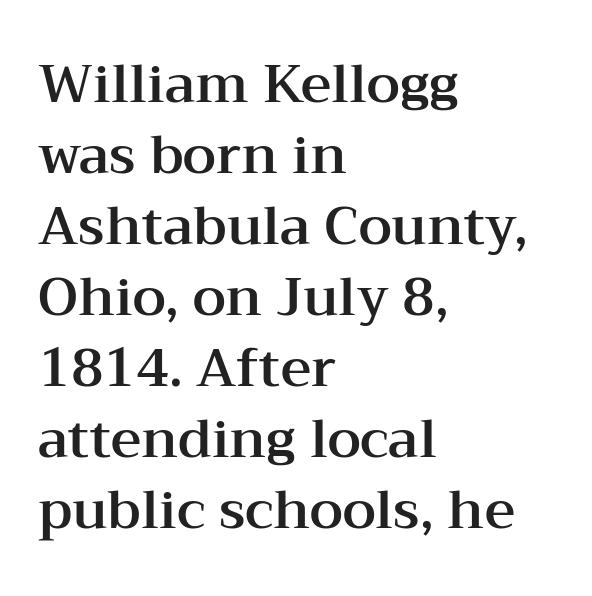
The image shows 53 px wide serif type, upright; set left-aligned, normal line spacing (1.34x), normal letter spacing, not underlined; medium stroke contrast and a medium x-height.
